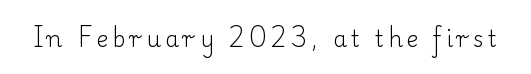
The image shows 22 px text type, upright; set unusually wide letter spacing (+0.2 em), not underlined.
